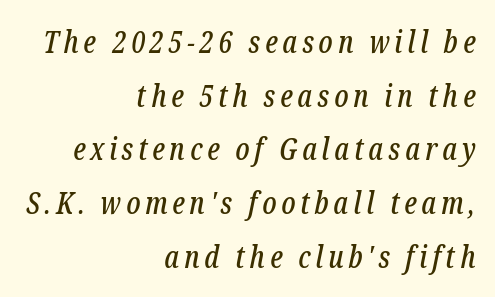
The image shows 30 px condensed serif type, italic (leaning right); set right-aligned, line spacing 1.79x, not underlined; low stroke contrast and a medium x-height.
